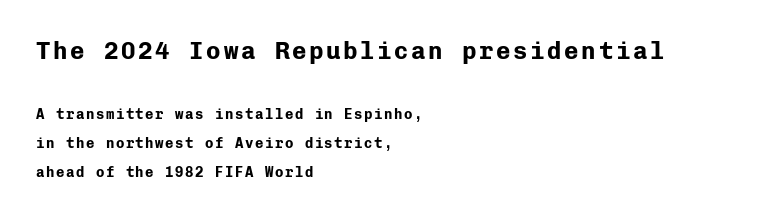
The image shows 24 px bold type, upright; set left-aligned, loose line spacing (2.08x), not underlined; the first (top) block is 1.71x larger.
